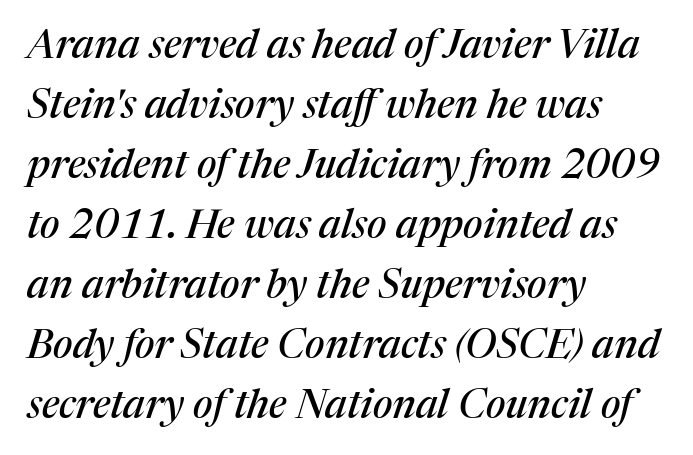
{"serif": "yes", "italic": "yes", "lean": "right", "slant_degrees": 17, "width": "normal", "stroke_contrast": "medium", "x_height": "medium", "monospaced": "no", "underline": "no", "align": "left", "line_spacing": "normal", "line_spacing_ratio": 1.5, "letter_spacing": "normal", "letter_spacing_em": 0.0, "glyph_px": 40}
